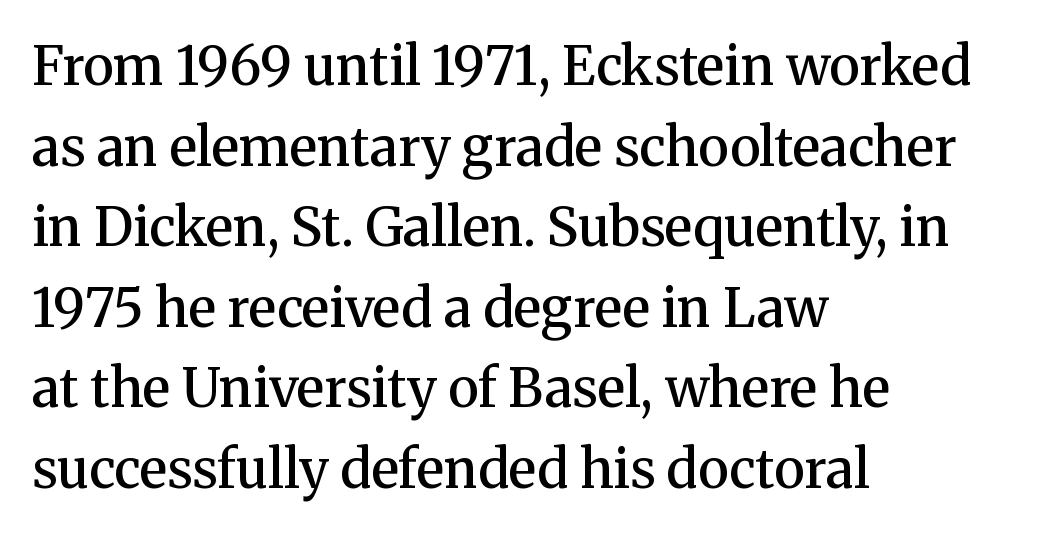
The image shows 53 px semibold serif type, upright; set left-aligned, normal line spacing (1.52x), normal letter spacing, not underlined; medium stroke contrast and a medium x-height.
